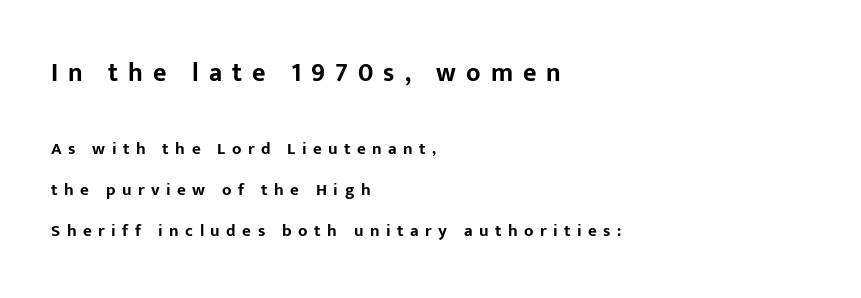
{"italic": "no", "bold": "yes", "underline": "no", "align": "left", "line_spacing": "loose", "line_spacing_ratio": 2.41, "letter_spacing": "wide", "letter_spacing_em": 0.38, "larger_block": "first", "size_ratio": 1.53, "glyph_px": 26}
